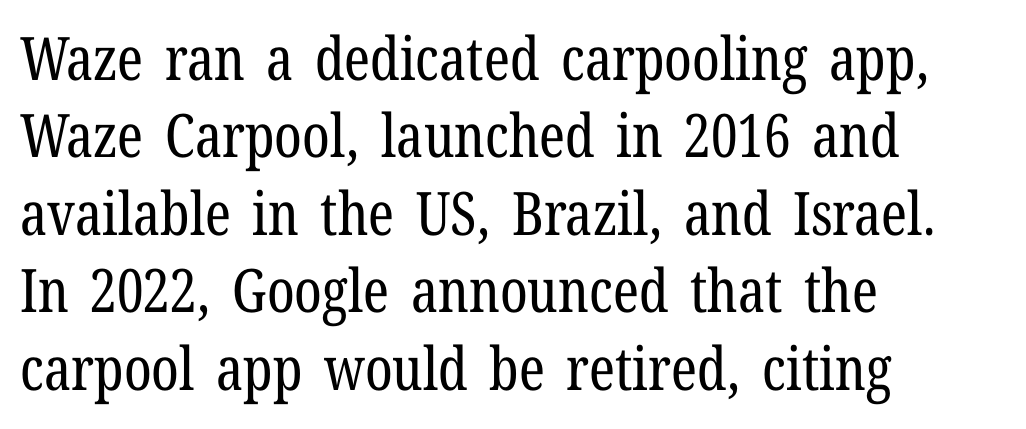
{"serif": "yes", "italic": "no", "bold": "no", "weight": "regular", "width": "condensed", "stroke_contrast": "low", "x_height": "medium", "monospaced": "no", "underline": "no", "align": "left", "line_spacing": "normal", "line_spacing_ratio": 1.29, "letter_spacing": "normal", "letter_spacing_em": 0.0, "glyph_px": 60}
